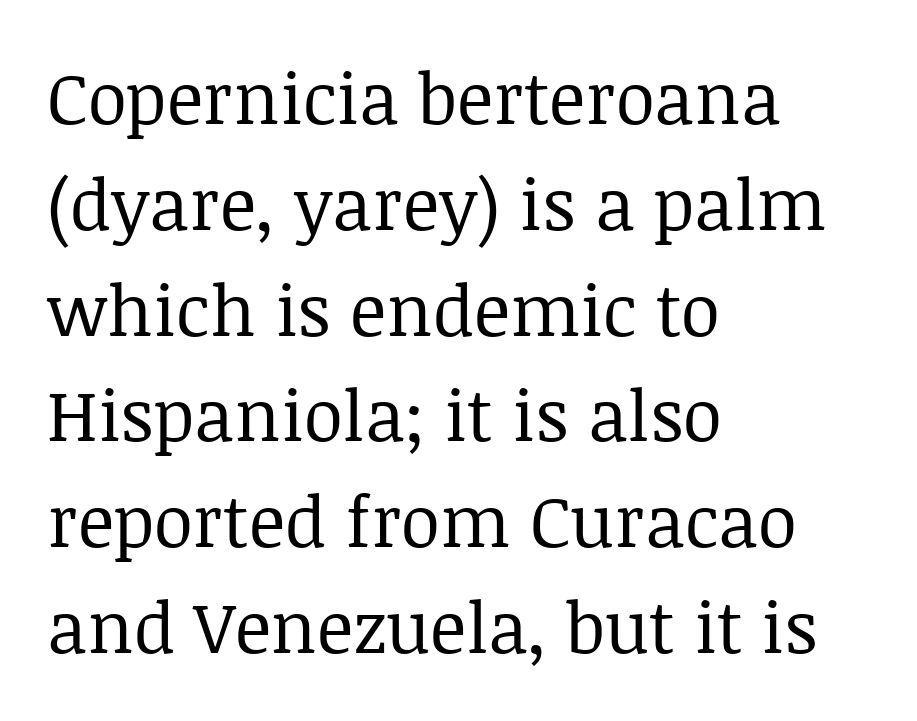
The image shows 71 px regular-weight serif type, upright; set left-aligned, normal line spacing (1.49x), normal letter spacing, not underlined; low stroke contrast and a large x-height.
